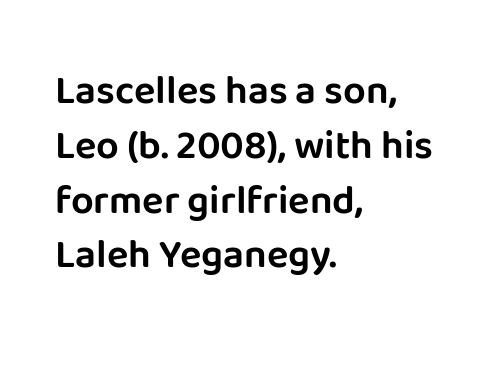
The rendering anchors every line to the left-hand side. This rendering employs a face without finishing strokes, i.e., a sans-serif. Normally led — the rows are evenly, conventionally spaced. Think of a printed novel: that variable character pitch is what you see here. Notice how the stems are strictly vertical — no italics here. Descenders are the only things crossing below the line.
